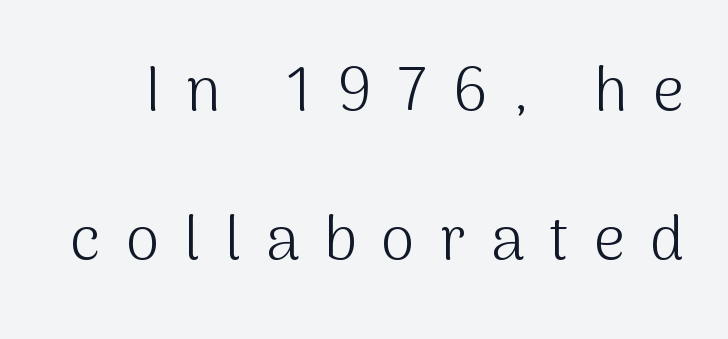
{"serif": "no", "italic": "no", "bold": "no", "weight": "light", "width": "normal", "stroke_contrast": "medium", "x_height": "medium", "monospaced": "no", "underline": "no", "line_spacing": "loose", "line_spacing_ratio": 2.45, "letter_spacing": "wide", "letter_spacing_em": 0.41, "glyph_px": 61}
